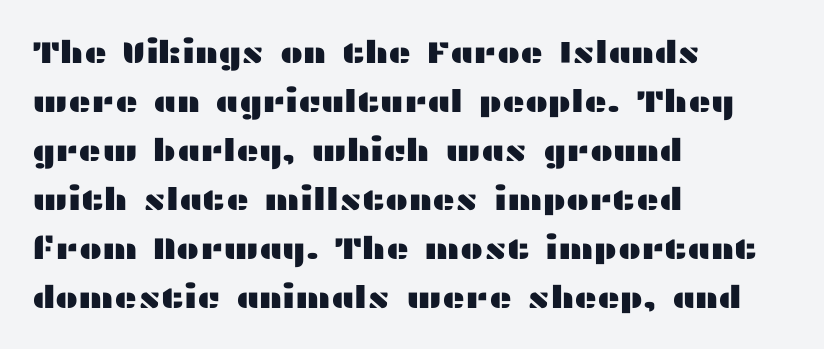
The image shows 31 px wide sans-serif type, upright; set left-aligned, normal line spacing (1.58x), normal letter spacing, not underlined; medium stroke contrast and a medium x-height.
